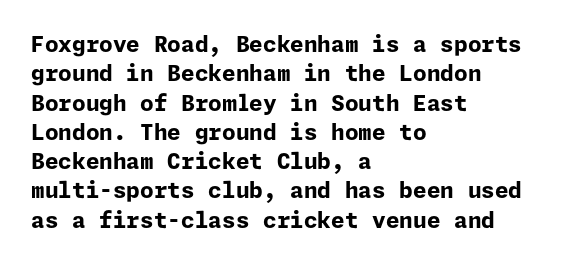
The image shows 22 px bold type, upright; set left-aligned, normal line spacing (1.33x), normal letter spacing, not underlined.
